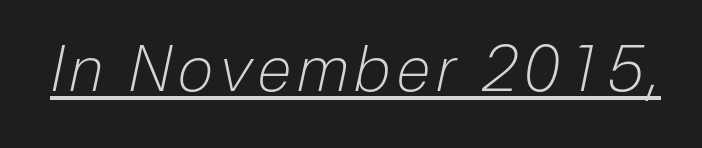
Q: Is the text bold? A: No.
Q: Is the text italic (slanted)? A: Yes, it leans right by about 12 degrees.
Q: Is the text underlined? A: Yes.
Q: Width (condensed, normal, or wide)? A: Condensed.
Q: Stroke contrast? A: Low.
Q: x-height? A: Medium.
Q: Monospaced? A: No.
